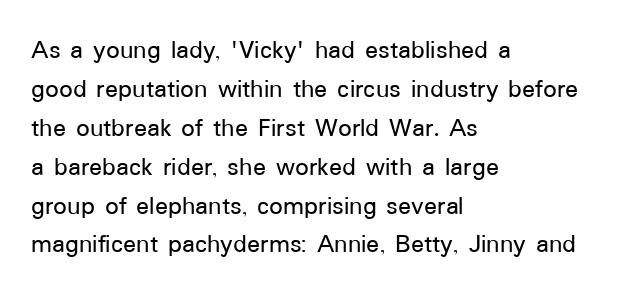
The image shows 27 px text type, upright; set left-aligned, normal line spacing (1.44x), normal letter spacing, not underlined.
